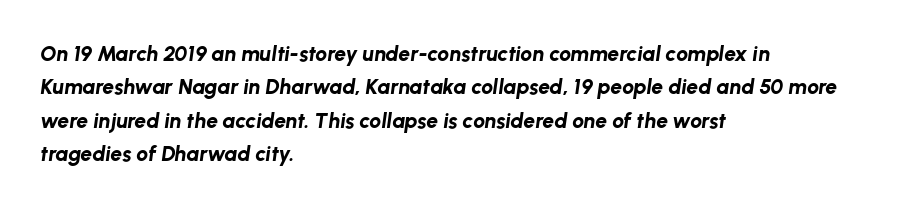
Q: Is the text bold? A: Yes.
Q: Is the text italic (slanted)? A: Yes, it leans right by about 8 degrees.
Q: Is the text underlined? A: No.
Q: How is the paragraph aligned? A: Left-aligned.
Q: Is the spacing between letters normal or unusually wide? A: Normal.
Q: Is the spacing between lines tight, normal or loose? A: Normal.
